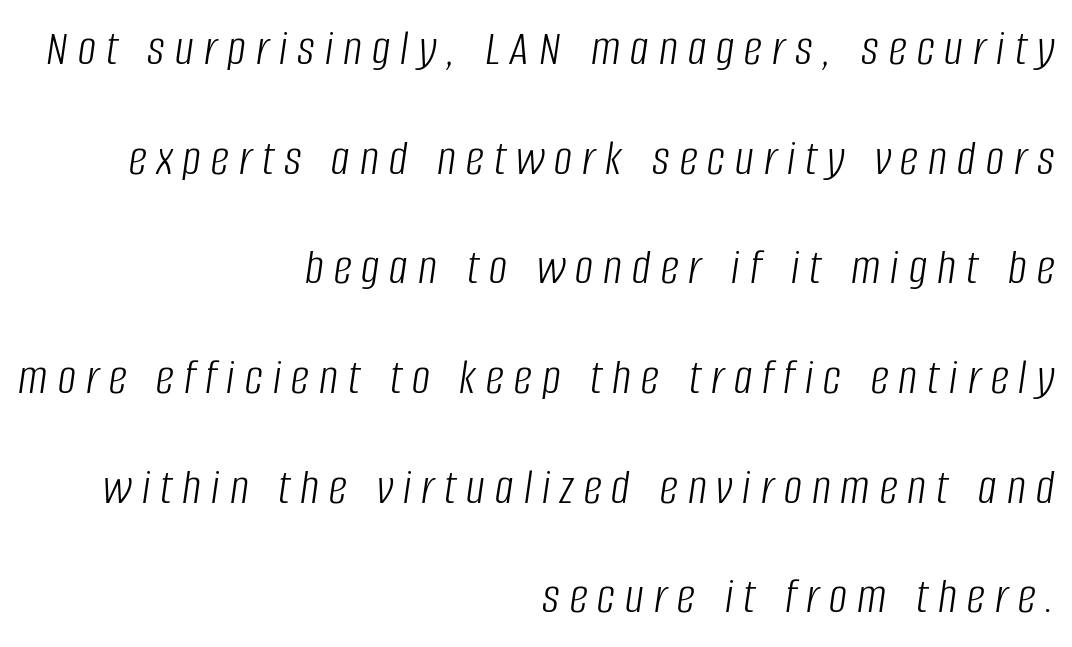
Q: Is the text bold? A: No.
Q: Is the text italic (slanted)? A: Yes, it leans right by about 8 degrees.
Q: Is the text underlined? A: No.
Q: How is the paragraph aligned? A: Right-aligned.
Q: Is the spacing between letters normal or unusually wide? A: Unusually wide.
Q: Is the spacing between lines tight, normal or loose? A: Loose.
Q: Width (condensed, normal, or wide)? A: Condensed.
Q: Stroke contrast? A: Low.
Q: x-height? A: Large.
Q: Monospaced? A: No.
